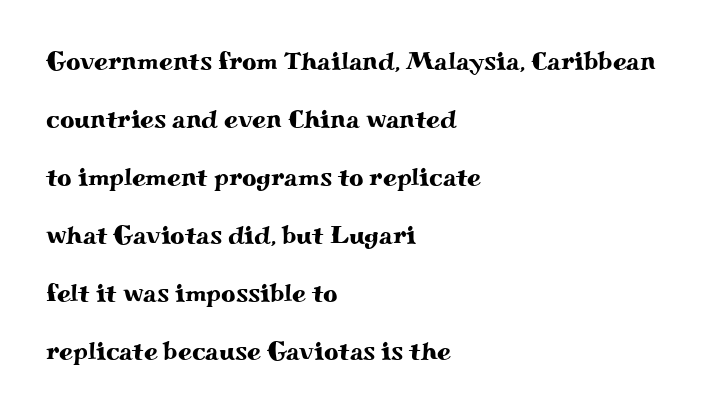
{"italic": "no", "underline": "no", "align": "left", "line_spacing": "loose", "line_spacing_ratio": 2.32, "letter_spacing": "normal", "letter_spacing_em": 0.0, "glyph_px": 25}
